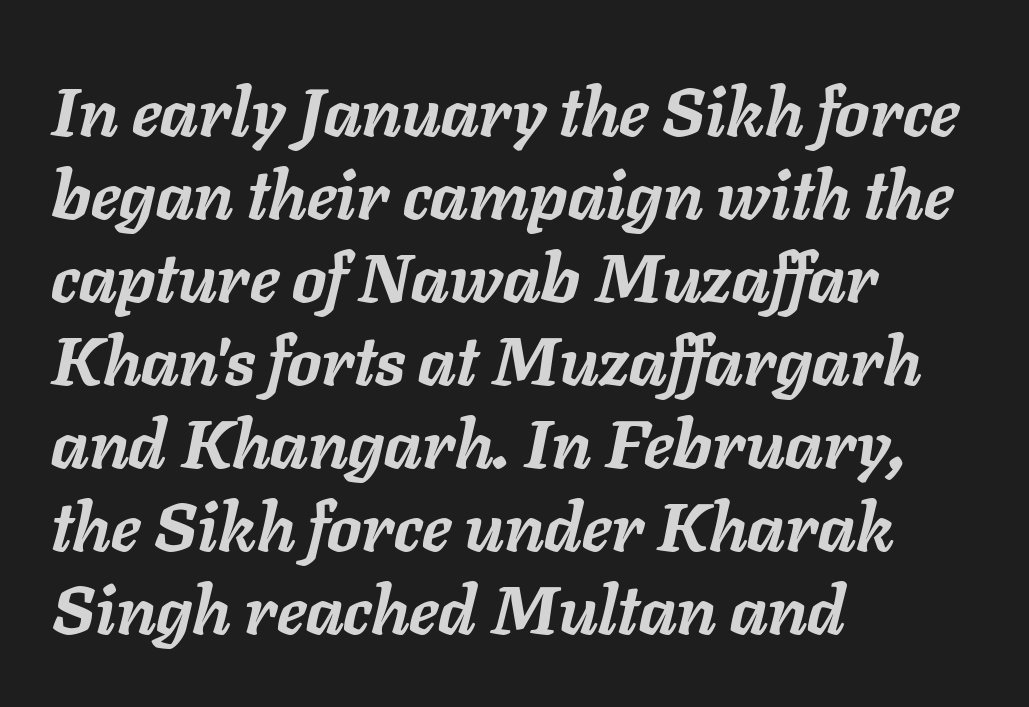
The image shows 68 px semibold type, italic (leaning right); set left-aligned, line spacing 1.22x, normal letter spacing, not underlined; low stroke contrast and a medium x-height.
